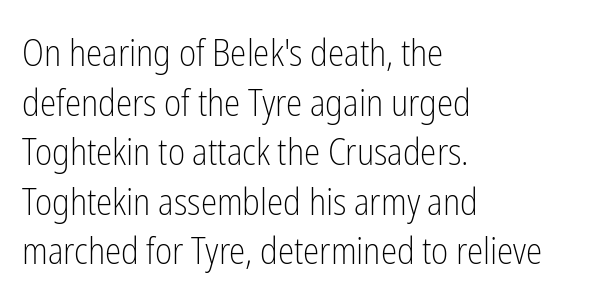
The image shows 37 px light, condensed sans-serif type, upright; set left-aligned, normal line spacing (1.34x), normal letter spacing, not underlined; low stroke contrast and a medium x-height.
